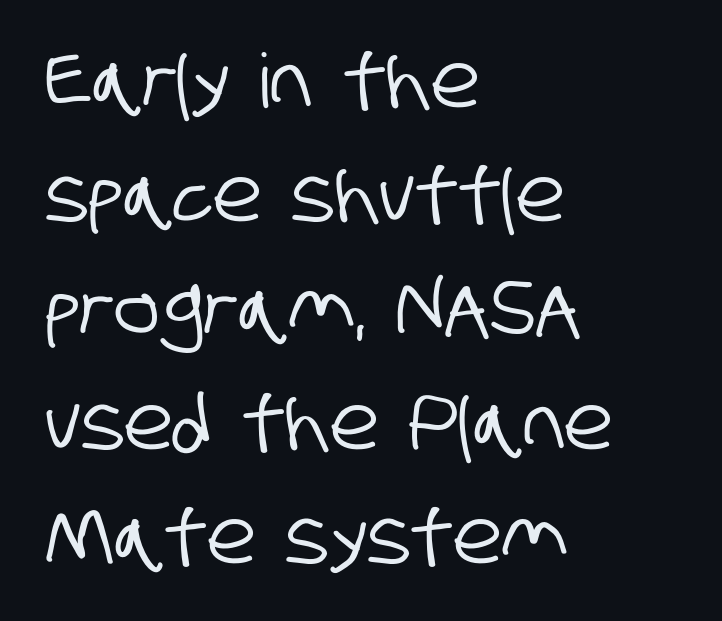
{"serif": "no", "width": "condensed", "stroke_contrast": "low", "x_height": "large", "monospaced": "no", "underline": "no", "align": "left", "line_spacing": "normal", "line_spacing_ratio": 1.52, "letter_spacing": "normal", "letter_spacing_em": 0.0, "glyph_px": 75}
